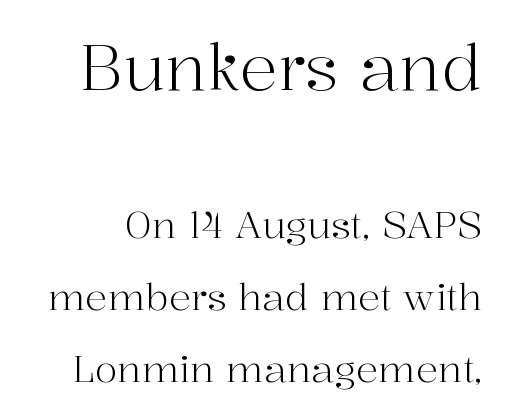
The type is set solid horizontally, with unmodified tracking. Counters stay open thanks to moderate or lighter strokes. Note: larger setting up top, smaller setting below. The rendering uses natural spacing where letterforms have individual widths.
